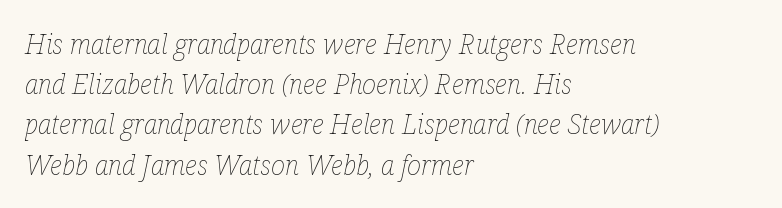
The image shows 27 px text type, italic (leaning right); set left-aligned, normal line spacing (1.49x), normal letter spacing, not underlined.
